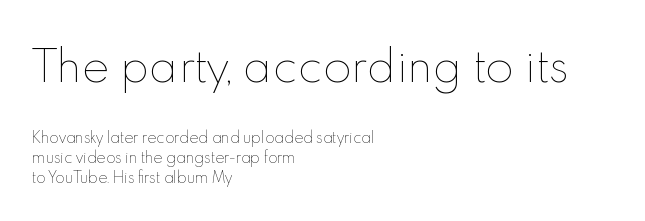
The image shows 42 px thin type, upright; set left-aligned, normal line spacing (1.44x), normal letter spacing, not underlined; the first (top) block is 3.0x larger; a small x-height.
